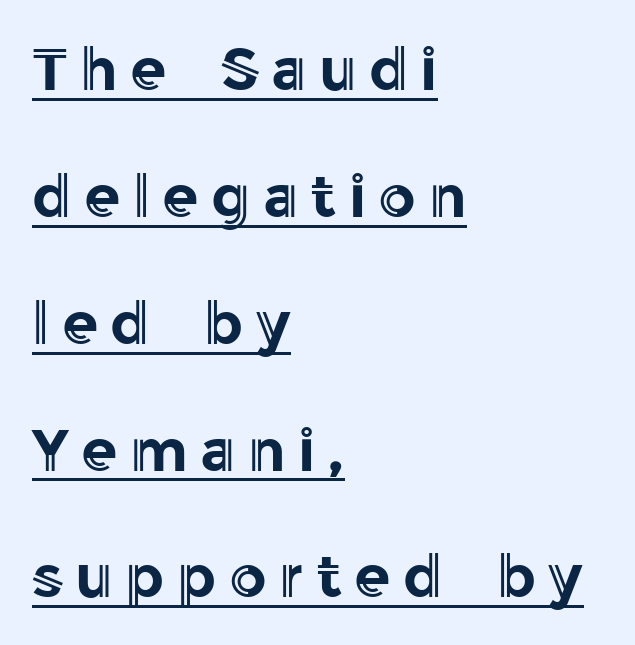
The image shows 59 px text type, upright; set left-aligned, loose line spacing (2.15x), unusually wide letter spacing (+0.21 em), underlined; a medium x-height.
